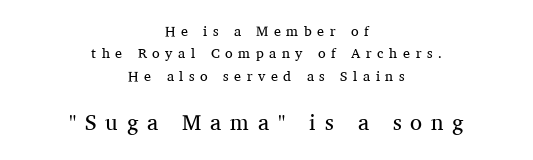
Designer's note — italics off, roman on. No extra ink here — the face is not bold. The passage is arranged like a title page — every line centered. Descenders are the only things crossing below the line.
